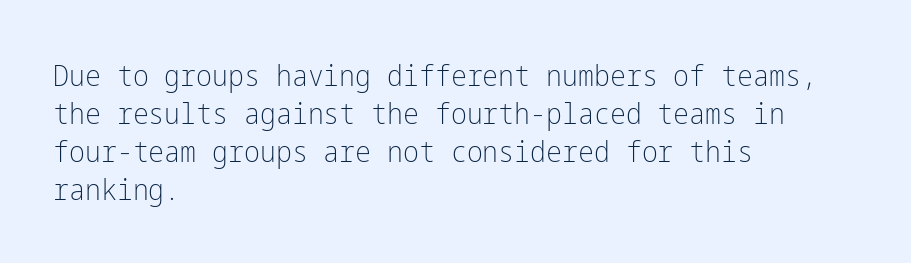
Students, observe: this is what conventionally led text looks like. This rendering uses left alignment, leaving the right contour irregular. The type is set solid horizontally, with unmodified tracking. The specimen reads as upright at a glance. The letterforms sit at book weight or below. Nobody drew a line under any word here.
